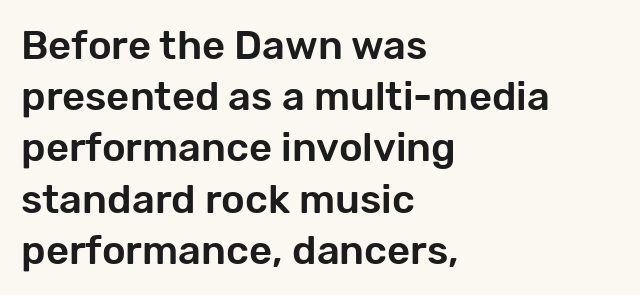
Q: Is the text italic (slanted)? A: No, it is upright.
Q: Is the typeface a serif or a sans-serif typeface? A: Sans-serif.
Q: Is the text underlined? A: No.
Q: How is the paragraph aligned? A: Left-aligned.
Q: Is the spacing between letters normal or unusually wide? A: Normal.
Q: Is the spacing between lines tight, normal or loose? A: Normal.
Q: Width (condensed, normal, or wide)? A: Normal.
Q: Stroke contrast? A: Low.
Q: x-height? A: Medium.
Q: Monospaced? A: No.
